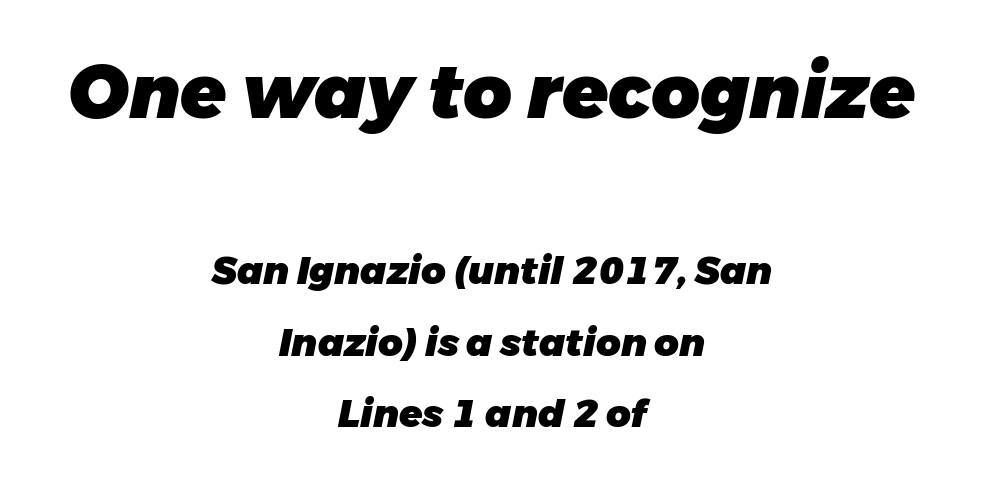
Q: Is the text bold? A: Yes.
Q: Is the text italic (slanted)? A: Yes, it leans right by about 11 degrees.
Q: Is the text underlined? A: No.
Q: How is the paragraph aligned? A: Centered.
Q: Is the spacing between letters normal or unusually wide? A: Normal.
Q: Which block of text is set in a larger size, the first (top) or the second (bottom)? A: The first (top) one.
Q: Width (condensed, normal, or wide)? A: Normal.
Q: Stroke contrast? A: Low.
Q: x-height? A: Medium.
Q: Monospaced? A: No.
